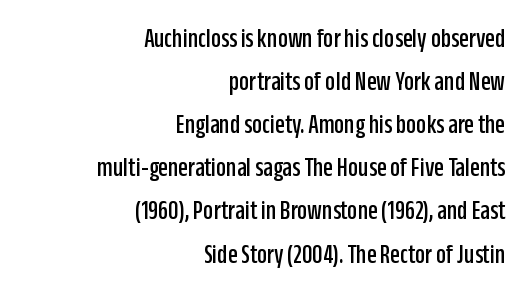
{"serif": "no", "italic": "no", "width": "condensed", "stroke_contrast": "low", "x_height": "large", "monospaced": "no", "underline": "no", "align": "right", "line_spacing": "normal", "line_spacing_ratio": 1.54, "letter_spacing": "normal", "letter_spacing_em": 0.0, "glyph_px": 28}
